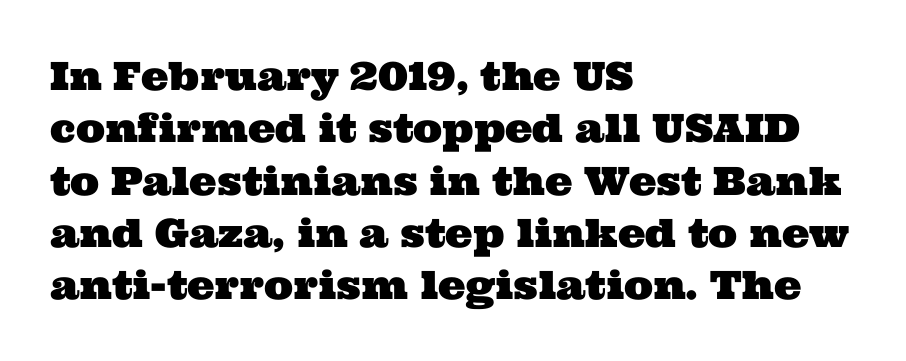
The image shows 39 px wide serif type; set left-aligned, normal line spacing (1.34x), normal letter spacing, not underlined; medium stroke contrast and a medium x-height.
